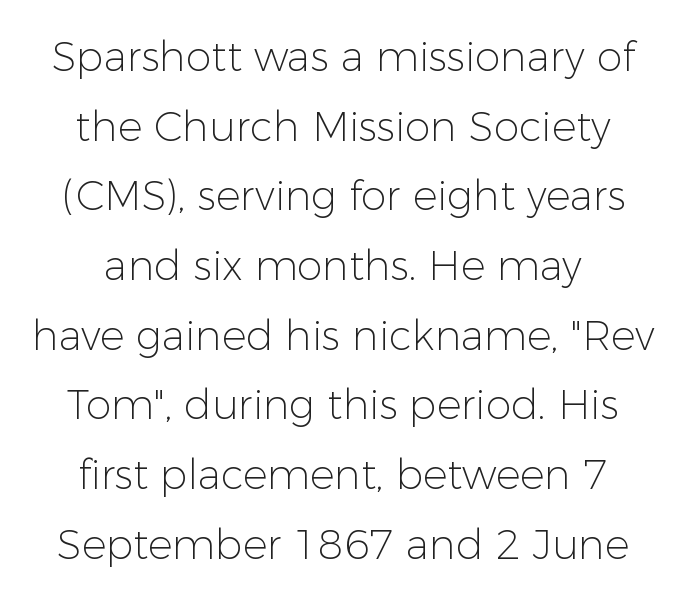
Q: Is the text bold? A: No.
Q: Is the text italic (slanted)? A: No, it is upright.
Q: Is the typeface a serif or a sans-serif typeface? A: Sans-serif.
Q: Is the text underlined? A: No.
Q: Is the spacing between letters normal or unusually wide? A: Normal.
Q: Is the spacing between lines tight, normal or loose? A: Normal.
Q: Width (condensed, normal, or wide)? A: Normal.
Q: Stroke contrast? A: Low.
Q: x-height? A: Medium.
Q: Monospaced? A: No.
